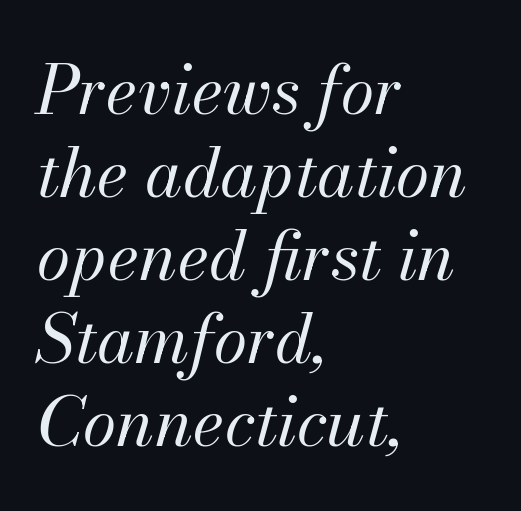
The image shows 68 px regular-weight type, italic (leaning right); set left-aligned, line spacing 1.22x, normal letter spacing, not underlined; medium stroke contrast and a small x-height.
